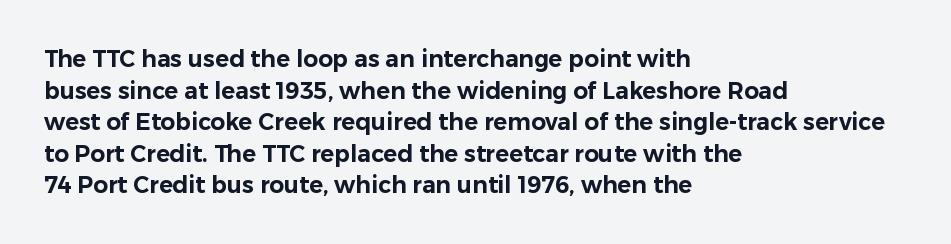
Q: Is the text italic (slanted)? A: No, it is upright.
Q: Is the text underlined? A: No.
Q: How is the paragraph aligned? A: Left-aligned.
Q: Is the spacing between letters normal or unusually wide? A: Normal.
Q: Is the spacing between lines tight, normal or loose? A: Normal.
